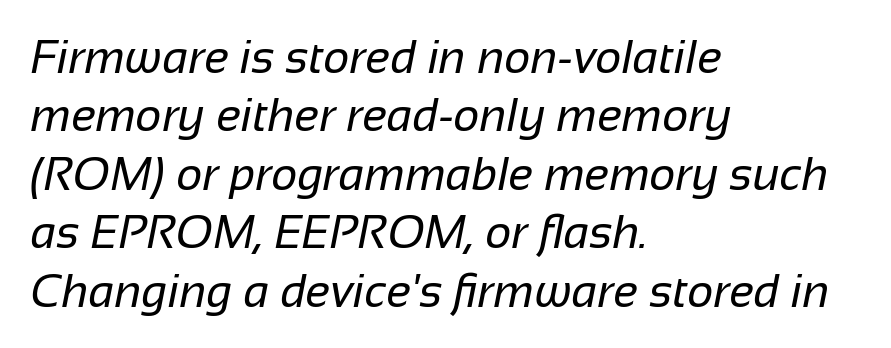
These lines stack with their left ends in a neat column. Summary of weight: not heavy and not bold. The type family on display is of the sans-serif kind. These lines sit exactly where default settings would place them. The horizontal fit of the characters is conventional and even. The rendering uses natural spacing where letterforms have individual widths.
